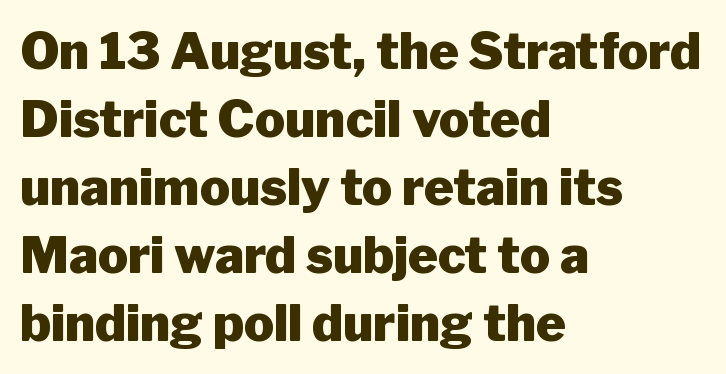
Q: Is the text bold? A: Yes.
Q: Is the text italic (slanted)? A: No, it is upright.
Q: Is the typeface a serif or a sans-serif typeface? A: Sans-serif.
Q: Is the text underlined? A: No.
Q: How is the paragraph aligned? A: Left-aligned.
Q: Is the spacing between letters normal or unusually wide? A: Normal.
Q: Is the spacing between lines tight, normal or loose? A: Normal.
Q: Width (condensed, normal, or wide)? A: Normal.
Q: Stroke contrast? A: Low.
Q: x-height? A: Medium.
Q: Monospaced? A: No.
